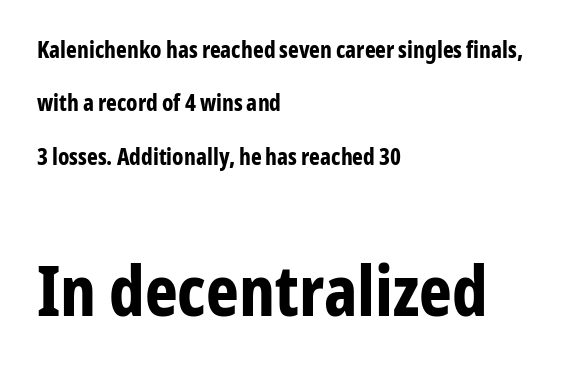
{"serif": "no", "italic": "no", "bold": "yes", "weight": "bold", "width": "condensed", "stroke_contrast": "low", "x_height": "medium", "monospaced": "no", "underline": "no", "align": "left", "line_spacing": "loose", "line_spacing_ratio": 2.32, "letter_spacing": "normal", "letter_spacing_em": 0.0, "larger_block": "second", "size_ratio": 3.04, "glyph_px": 70}
